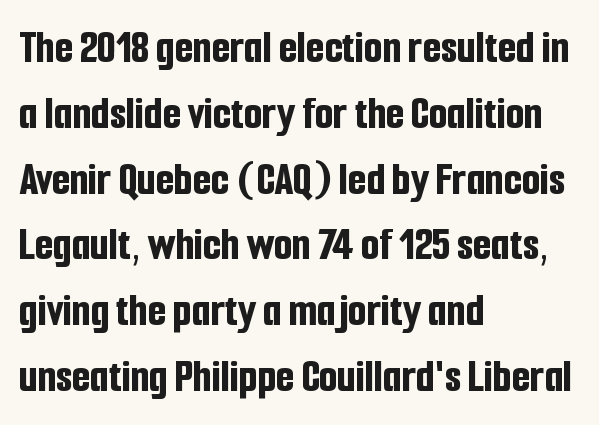
{"serif": "no", "italic": "no", "bold": "yes", "weight": "bold", "width": "condensed", "stroke_contrast": "low", "x_height": "medium", "monospaced": "no", "underline": "no", "align": "left", "line_spacing": "normal", "line_spacing_ratio": 1.4, "letter_spacing": "normal", "letter_spacing_em": 0.0, "glyph_px": 47}
